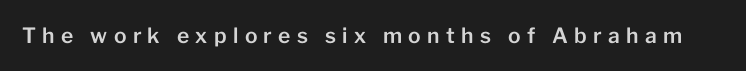
The area under the type is left untouched. Words appear elongated and porous because spacing is wide. Does the lettering tilt? It doesn't — this is upright.
